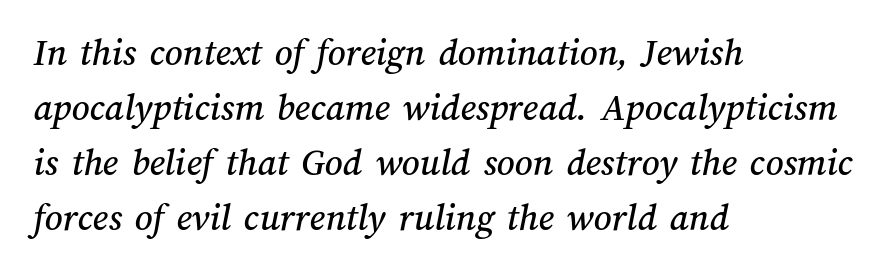
The image shows 39 px text type; set left-aligned, normal line spacing (1.41x), normal letter spacing, not underlined; medium stroke contrast and a medium x-height.
